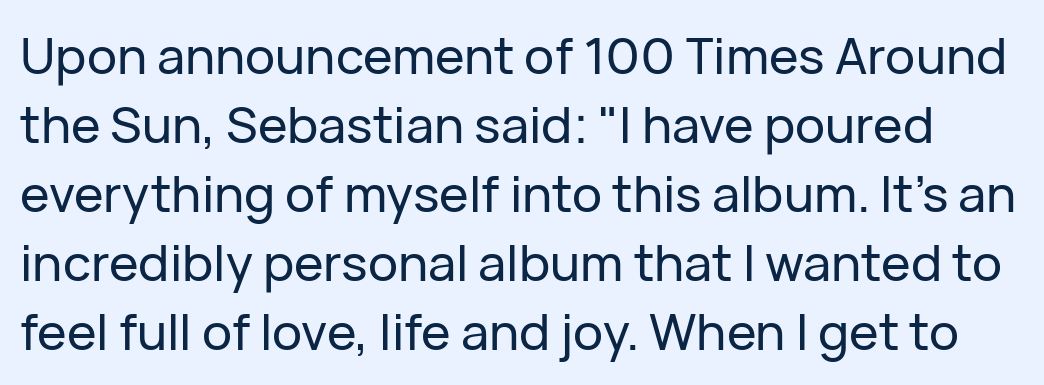
Q: Is the text italic (slanted)? A: No, it is upright.
Q: Is the typeface a serif or a sans-serif typeface? A: Sans-serif.
Q: Is the text underlined? A: No.
Q: Is the spacing between letters normal or unusually wide? A: Normal.
Q: Is the spacing between lines tight, normal or loose? A: Normal.
Q: Width (condensed, normal, or wide)? A: Normal.
Q: Stroke contrast? A: Low.
Q: x-height? A: Medium.
Q: Monospaced? A: No.
